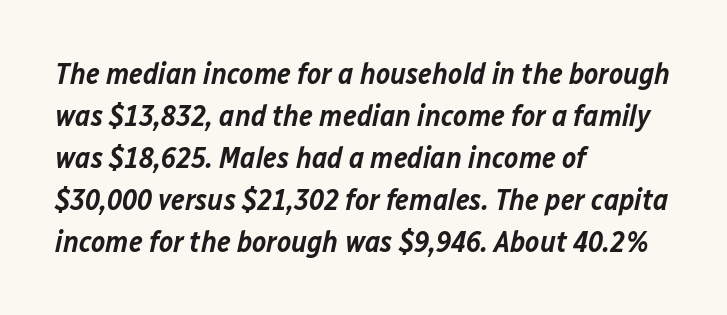
Character widths vary here, with narrow letters taking less room than wide ones. These lines are set flush left with a ragged right edge. How are the letters spaced? Ordinarily, with no added tracking. Weight: semibold (demi).
